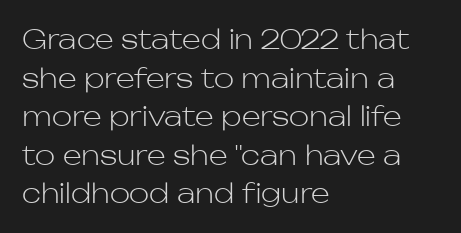
The image shows 27 px text type, upright; set left-aligned, normal line spacing (1.43x), normal letter spacing, not underlined.
